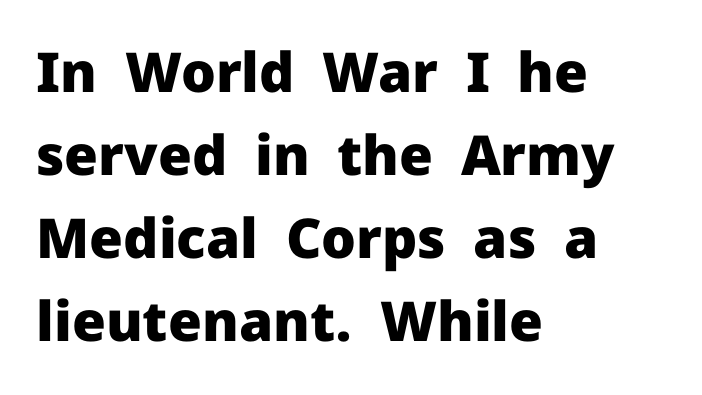
Q: Is the text bold? A: Yes.
Q: Is the text italic (slanted)? A: No, it is upright.
Q: Is the typeface a serif or a sans-serif typeface? A: Sans-serif.
Q: Is the text underlined? A: No.
Q: How is the paragraph aligned? A: Left-aligned.
Q: Is the spacing between letters normal or unusually wide? A: Normal.
Q: Is the spacing between lines tight, normal or loose? A: Normal.
Q: Width (condensed, normal, or wide)? A: Normal.
Q: Stroke contrast? A: Low.
Q: x-height? A: Medium.
Q: Monospaced? A: No.
